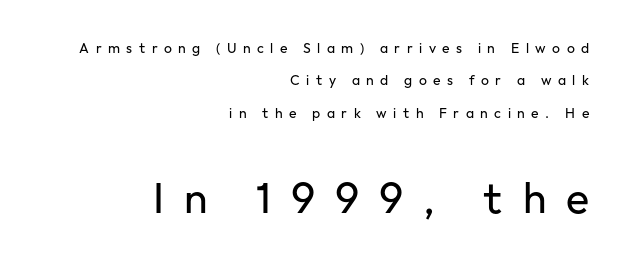
Q: Is the text bold? A: No.
Q: Is the text italic (slanted)? A: No, it is upright.
Q: Is the typeface a serif or a sans-serif typeface? A: Sans-serif.
Q: Is the text underlined? A: No.
Q: How is the paragraph aligned? A: Right-aligned.
Q: Is the spacing between letters normal or unusually wide? A: Unusually wide.
Q: Is the spacing between lines tight, normal or loose? A: Loose.
Q: Which block of text is set in a larger size, the first (top) or the second (bottom)? A: The second (bottom) one.
Q: Width (condensed, normal, or wide)? A: Normal.
Q: Stroke contrast? A: Low.
Q: x-height? A: Medium.
Q: Monospaced? A: No.
